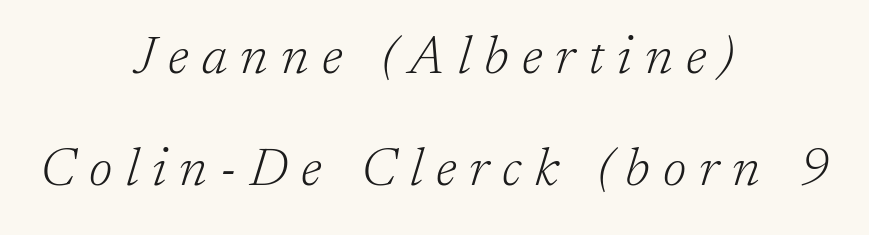
The image shows 53 px light serif type, italic (leaning right); set centered, loose line spacing (2.12x), unusually wide letter spacing (+0.25 em), not underlined; low stroke contrast and a medium x-height.
